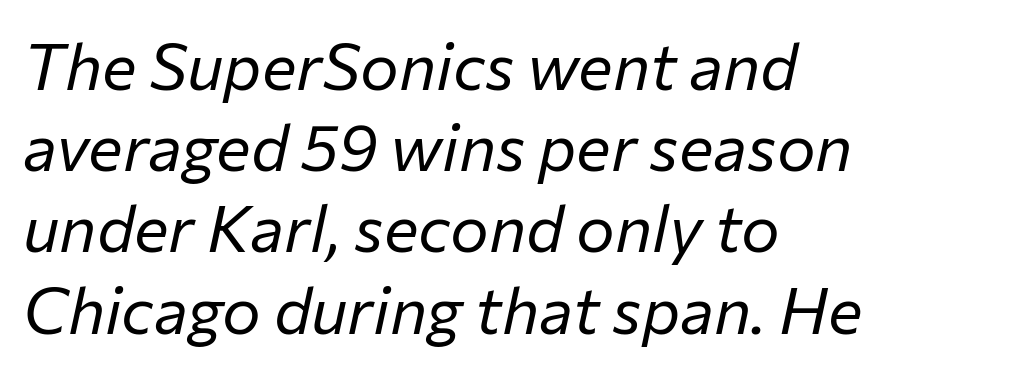
The image shows 65 px regular-weight type, italic (leaning right); set left-aligned, normal line spacing (1.25x), normal letter spacing, not underlined; low stroke contrast and a medium x-height.
